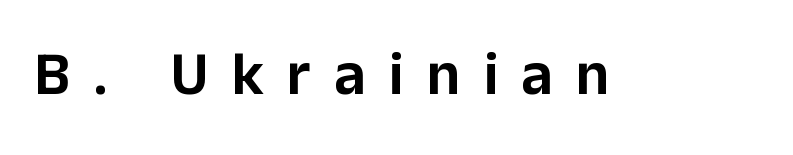
{"serif": "no", "italic": "no", "width": "normal", "stroke_contrast": "low", "x_height": "medium", "monospaced": "no", "underline": "no", "letter_spacing": "wide", "letter_spacing_em": 0.38, "glyph_px": 61}
